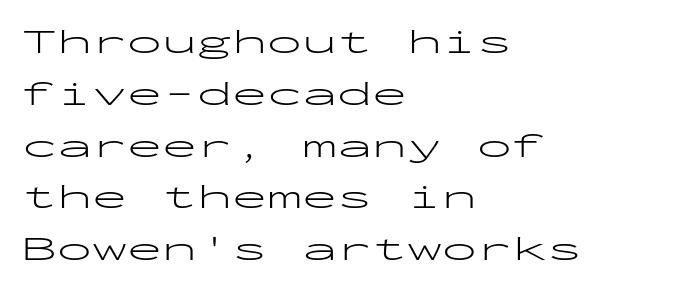
{"serif": "no", "italic": "no", "bold": "no", "weight": "light", "width": "wide", "stroke_contrast": "low", "x_height": "medium", "monospaced": "yes", "underline": "no", "align": "left", "line_spacing": "normal", "line_spacing_ratio": 1.48, "letter_spacing": "normal", "letter_spacing_em": 0.0, "glyph_px": 35}
